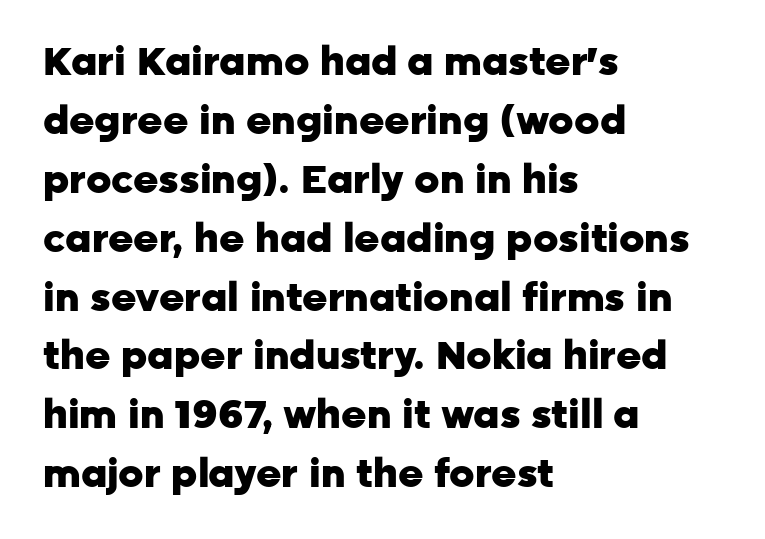
How would I describe the line gaps? Plain and ordinary. Here the designer chose a conventional face with non-uniform glyph widths. Alignment: flush left. Strokes here are thick enough to call this a true bold.
